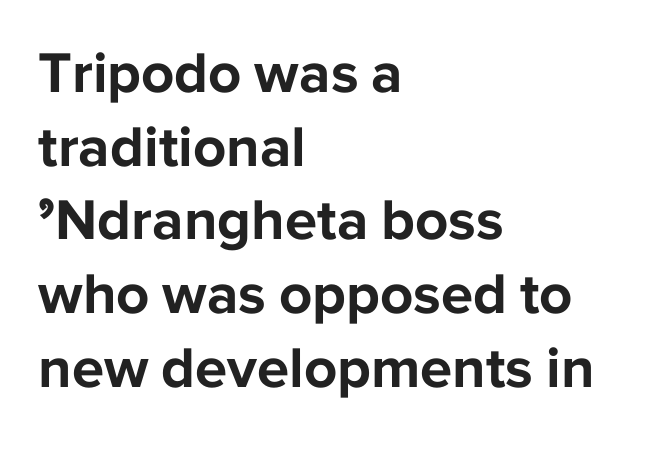
The image shows 58 px bold sans-serif type, upright; set left-aligned, normal line spacing (1.27x), normal letter spacing, not underlined; low stroke contrast and a medium x-height.
